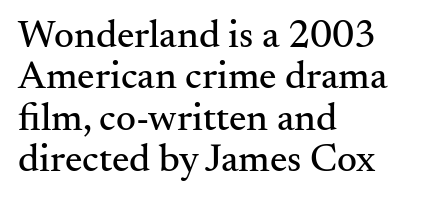
Spacing verdict: proportional, widths tailored to each character. The type is set solid horizontally, with unmodified tracking. You can tell from the footed stems that serif type was used. The specimen reads as upright at a glance.
